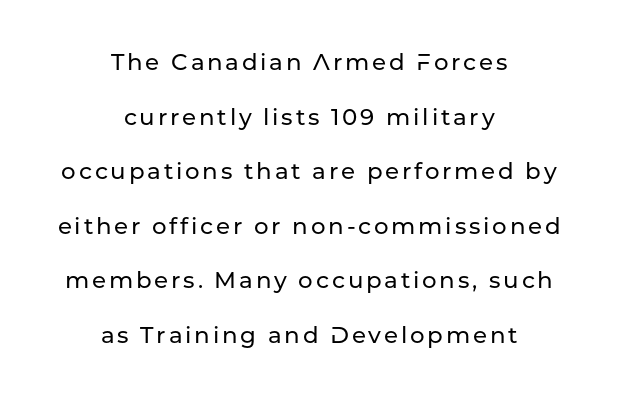
A typesetter would mark this as roman, not italic. Casual observation: everything's sitting right in the middle. Plain, unruled lines of type. Leading is clearly above the norm, producing a sparse column.
